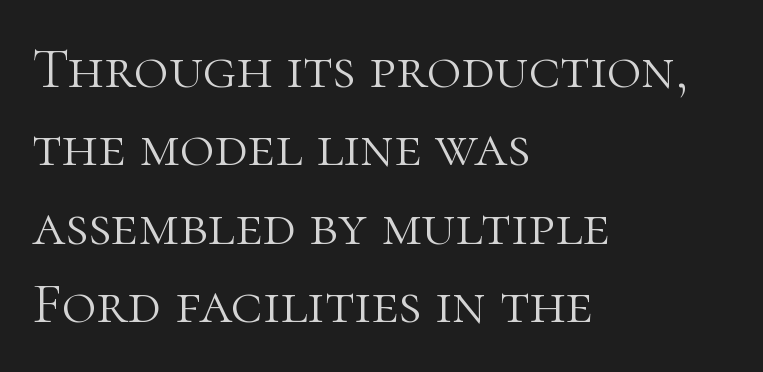
{"serif": "yes", "italic": "no", "bold": "no", "weight": "light", "width": "normal", "stroke_contrast": "high", "x_height": "medium", "monospaced": "no", "underline": "no", "align": "left", "line_spacing": "normal", "line_spacing_ratio": 1.33, "letter_spacing": "normal", "letter_spacing_em": 0.0, "glyph_px": 59}
